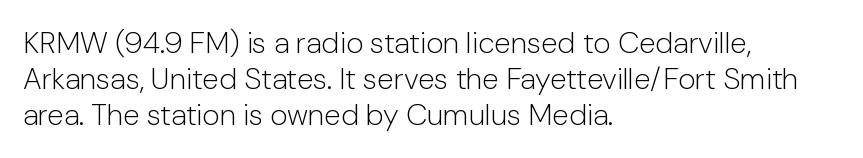
The image shows 30 px light sans-serif type, upright; set left-aligned, line spacing 1.2x, normal letter spacing, not underlined; low stroke contrast and a medium x-height.
